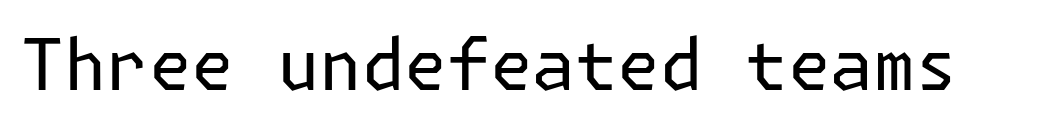
{"serif": "no", "italic": "no", "bold": "no", "weight": "regular", "width": "normal", "stroke_contrast": "low", "x_height": "medium", "underline": "no", "letter_spacing": "normal", "letter_spacing_em": 0.0, "glyph_px": 71}
